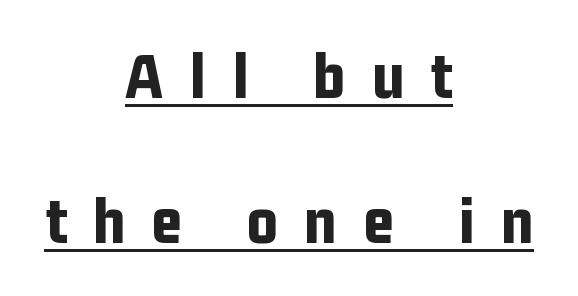
The image shows 67 px bold, condensed sans-serif type, upright; set centered, loose line spacing (2.17x), unusually wide letter spacing (+0.39 em), underlined; low stroke contrast and a medium x-height.
